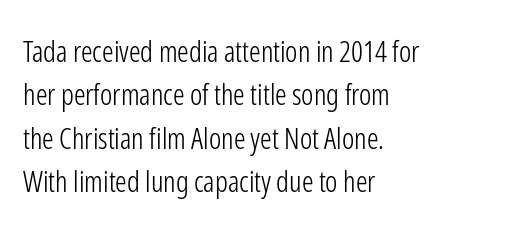
{"serif": "no", "italic": "no", "bold": "no", "weight": "light", "width": "condensed", "stroke_contrast": "low", "x_height": "medium", "monospaced": "no", "underline": "no", "align": "left", "line_spacing": "normal", "line_spacing_ratio": 1.5, "letter_spacing": "normal", "letter_spacing_em": 0.0, "glyph_px": 29}
